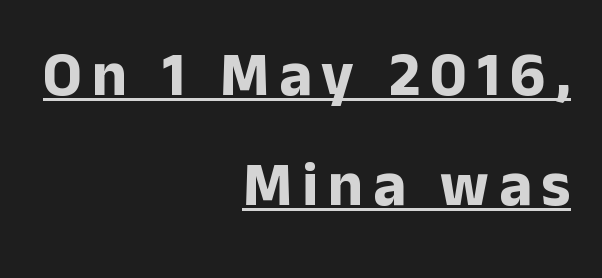
Q: Is the text bold? A: Yes.
Q: Is the text italic (slanted)? A: No, it is upright.
Q: Is the typeface a serif or a sans-serif typeface? A: Sans-serif.
Q: Is the text underlined? A: Yes.
Q: How is the paragraph aligned? A: Right-aligned.
Q: Width (condensed, normal, or wide)? A: Normal.
Q: Stroke contrast? A: Low.
Q: x-height? A: Medium.
Q: Monospaced? A: No.
